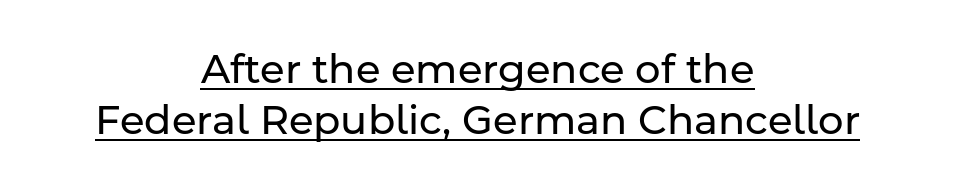
{"serif": "no", "italic": "no", "bold": "no", "weight": "regular", "width": "normal", "stroke_contrast": "low", "x_height": "medium", "monospaced": "no", "underline": "yes", "align": "center", "line_spacing": "normal", "line_spacing_ratio": 1.27, "letter_spacing": "normal", "letter_spacing_em": 0.0, "glyph_px": 40}
